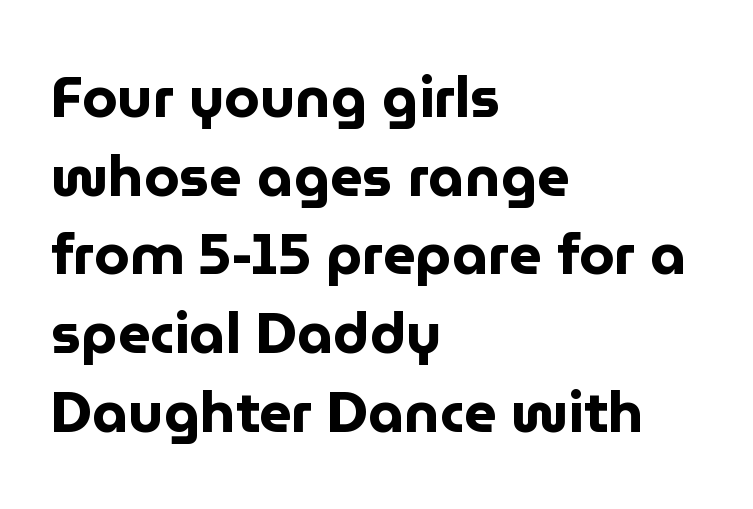
Q: Is the text bold? A: Yes.
Q: Is the text italic (slanted)? A: No, it is upright.
Q: Is the typeface a serif or a sans-serif typeface? A: Sans-serif.
Q: Is the text underlined? A: No.
Q: How is the paragraph aligned? A: Left-aligned.
Q: Is the spacing between letters normal or unusually wide? A: Normal.
Q: Is the spacing between lines tight, normal or loose? A: Normal.
Q: Width (condensed, normal, or wide)? A: Normal.
Q: Stroke contrast? A: Low.
Q: x-height? A: Medium.
Q: Monospaced? A: No.
